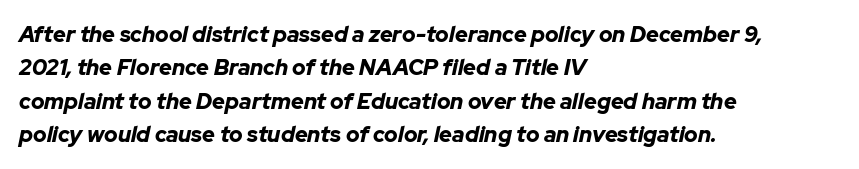
{"italic": "yes", "lean": "right", "slant_degrees": 12, "bold": "yes", "underline": "no", "align": "left", "line_spacing": "normal", "line_spacing_ratio": 1.52, "letter_spacing": "normal", "letter_spacing_em": 0.0, "glyph_px": 22}
